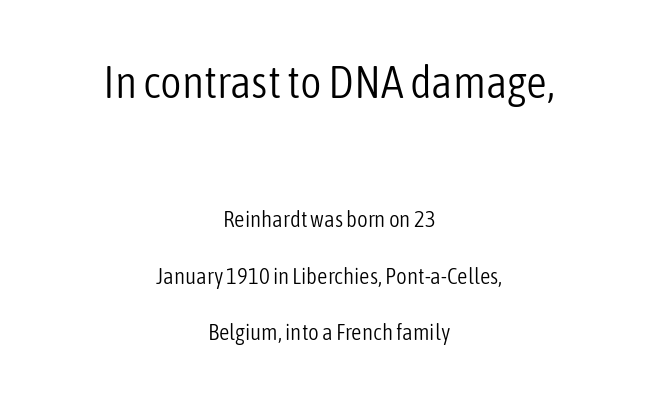
The image shows 46 px light, condensed sans-serif type, upright; set centered, loose line spacing (2.46x), normal letter spacing, not underlined; the first (top) block is 2.0x larger; low stroke contrast and a medium x-height.
